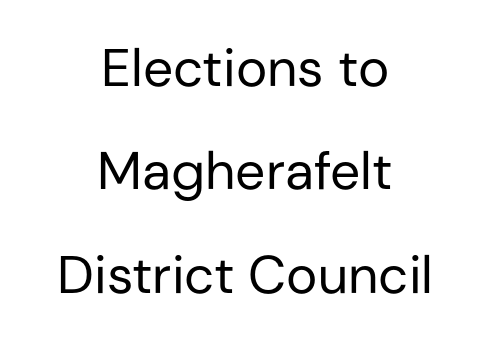
{"serif": "no", "italic": "no", "bold": "no", "weight": "regular", "width": "normal", "stroke_contrast": "low", "x_height": "medium", "monospaced": "no", "underline": "no", "align": "center", "line_spacing": "loose", "line_spacing_ratio": 1.95, "letter_spacing": "normal", "letter_spacing_em": 0.0, "glyph_px": 53}
